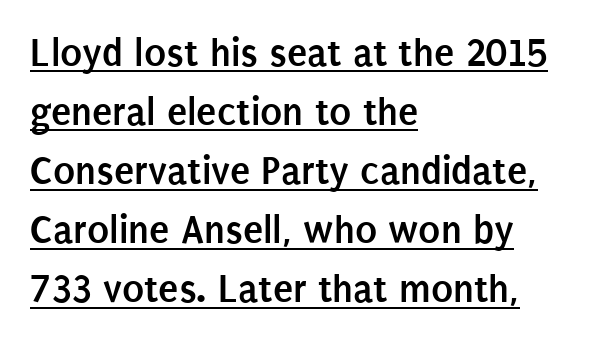
Q: Is the text bold? A: Yes.
Q: Is the text italic (slanted)? A: No, it is upright.
Q: Is the typeface a serif or a sans-serif typeface? A: Sans-serif.
Q: Is the text underlined? A: Yes.
Q: How is the paragraph aligned? A: Left-aligned.
Q: Is the spacing between letters normal or unusually wide? A: Normal.
Q: Is the spacing between lines tight, normal or loose? A: Normal.
Q: Width (condensed, normal, or wide)? A: Condensed.
Q: Stroke contrast? A: Low.
Q: x-height? A: Large.
Q: Monospaced? A: No.
